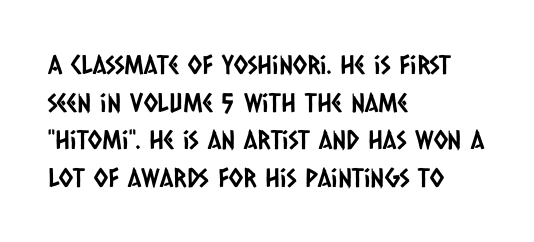
Line beginnings align vertically; line endings do not. Baseline-to-baseline distance is the conventional proportion of letter height. Does extra space separate the letters? No, they use regular spacing. Each row of text sits above clean, open space.
